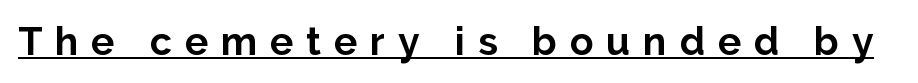
{"serif": "no", "italic": "no", "bold": "yes", "weight": "bold", "width": "normal", "stroke_contrast": "low", "x_height": "medium", "monospaced": "no", "underline": "yes", "letter_spacing": "wide", "letter_spacing_em": 0.33, "glyph_px": 39}
